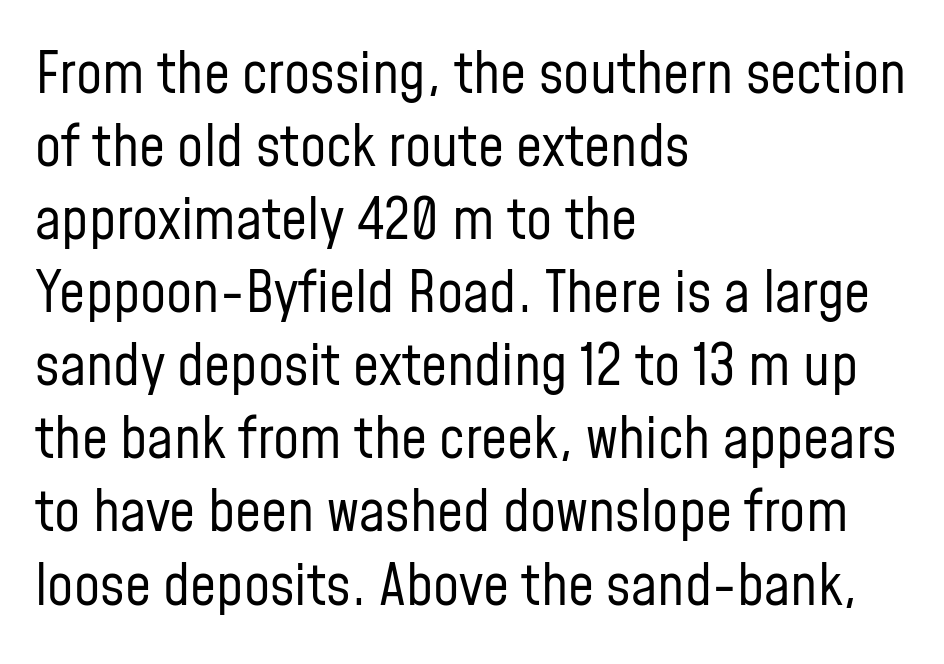
Posture: straight, roman, zero tilt. The rows are spaced the way most documents space them. Do the characters align in a grid? No, the font is proportional. The baseline area is clear. The glyphs in this specimen are sans serif. There is no visible air inserted between adjacent glyphs.
